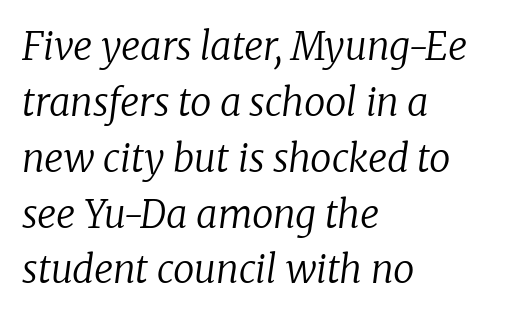
{"serif": "yes", "italic": "yes", "lean": "right", "slant_degrees": 8, "bold": "no", "weight": "regular", "width": "normal", "stroke_contrast": "low", "x_height": "medium", "monospaced": "no", "underline": "no", "align": "left", "line_spacing": "normal", "line_spacing_ratio": 1.47, "letter_spacing": "normal", "letter_spacing_em": 0.0, "glyph_px": 38}
